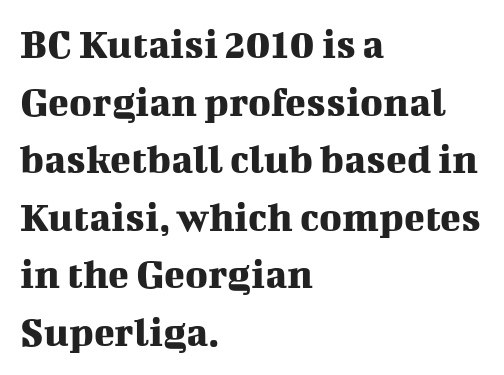
Q: Is the text italic (slanted)? A: No, it is upright.
Q: Is the typeface a serif or a sans-serif typeface? A: Serif.
Q: Is the text underlined? A: No.
Q: How is the paragraph aligned? A: Left-aligned.
Q: Is the spacing between letters normal or unusually wide? A: Normal.
Q: Is the spacing between lines tight, normal or loose? A: Normal.
Q: Width (condensed, normal, or wide)? A: Normal.
Q: Stroke contrast? A: Medium.
Q: x-height? A: Medium.
Q: Monospaced? A: No.
